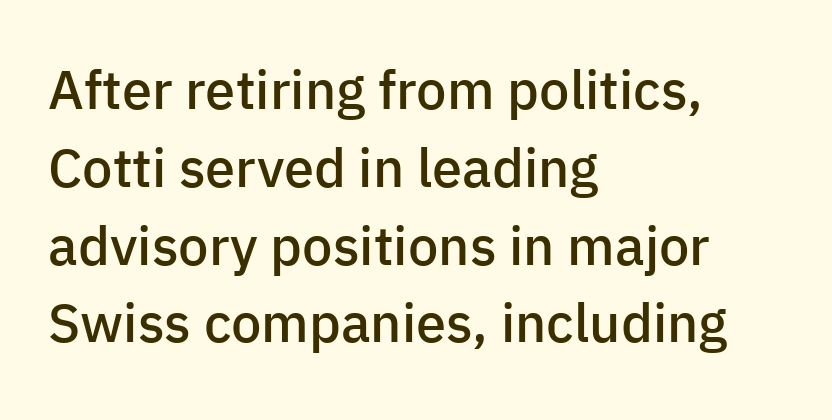
{"serif": "no", "italic": "no", "bold": "semi", "weight": "semibold", "width": "normal", "stroke_contrast": "low", "x_height": "medium", "monospaced": "no", "underline": "no", "align": "left", "line_spacing": "normal", "line_spacing_ratio": 1.44, "letter_spacing": "normal", "letter_spacing_em": 0.0, "glyph_px": 54}
